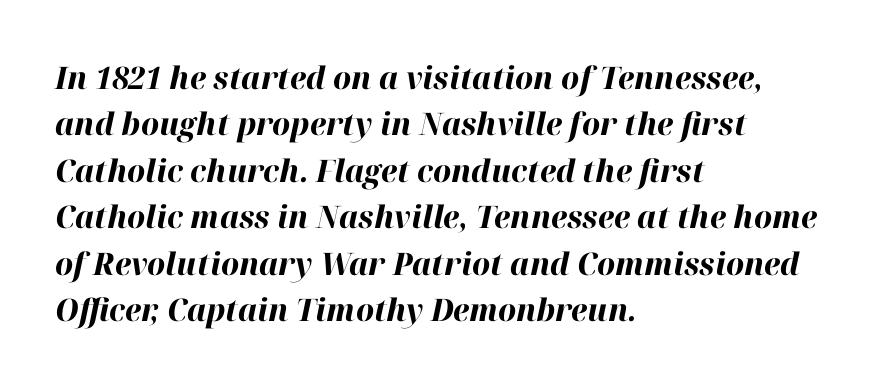
Default kerning and tracking; the words read as compact shapes. These lines were composed using italics. The passage is arranged the way most books set body copy — flush left. No word sits above an underline. Proportional: the letters do not fall into vertical columns. Each glyph is drawn with heavy, bold strokes.
